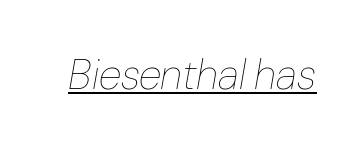
The image shows 42 px thin type, italic (leaning right); set normal letter spacing, underlined; low stroke contrast and a medium x-height.
